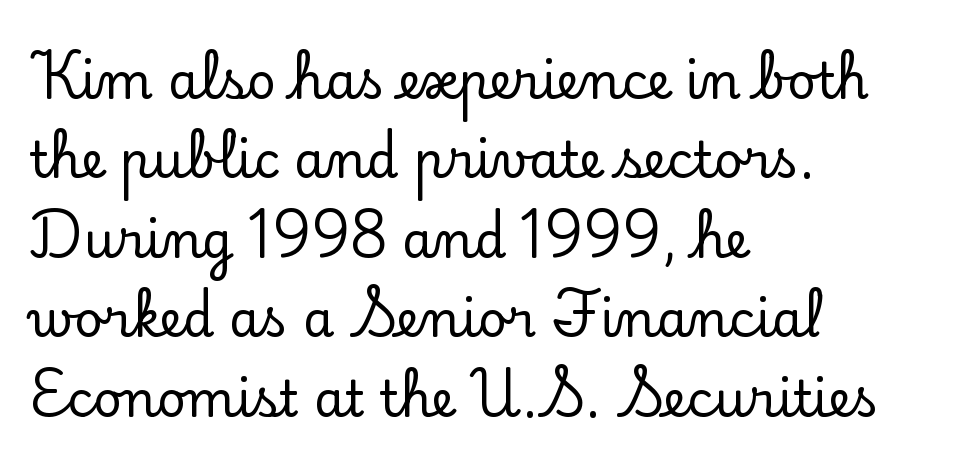
The image shows 50 px serif type, upright; set left-aligned, normal line spacing (1.59x), normal letter spacing, not underlined; low stroke contrast and a small x-height.
